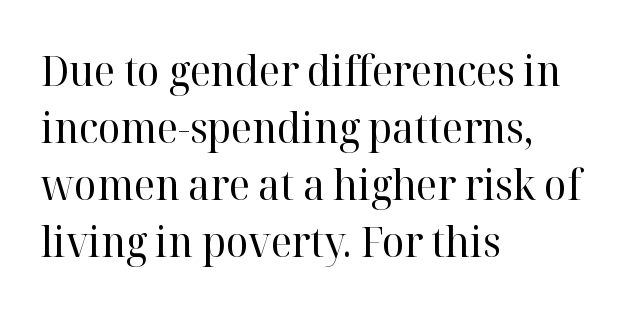
Notice how the stems are strictly vertical — no italics here. Is this a sans? No — the strokes have serifs. No heavy texture on the line: the type isn't bold. Where is the straight margin? On the left. Between one letter and the next there's only the usual sliver of space.
